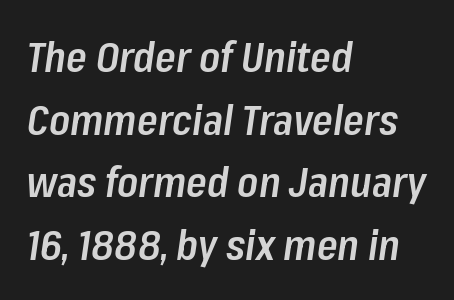
{"italic": "yes", "lean": "right", "slant_degrees": 8, "bold": "semi", "weight": "semibold", "width": "condensed", "stroke_contrast": "low", "x_height": "medium", "monospaced": "no", "underline": "no", "align": "left", "line_spacing": "normal", "line_spacing_ratio": 1.49, "letter_spacing": "normal", "letter_spacing_em": 0.0, "glyph_px": 42}
